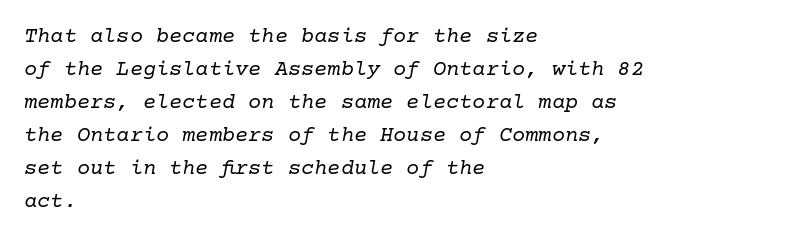
Notice how the stems are inclined rather than vertical — that's the hallmark of italics. Does the leading feel generous? No, just average. Every row of glyphs begins at an identical x-position on the left. Ink coverage per letter is moderate at most. Compared with typical body copy, the letter spacing here is the same.
